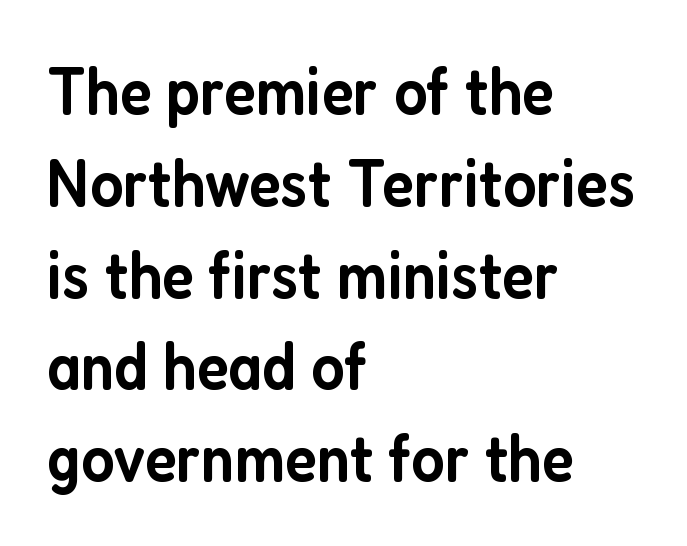
{"serif": "no", "italic": "no", "bold": "semi", "weight": "semibold", "width": "condensed", "stroke_contrast": "low", "x_height": "medium", "monospaced": "no", "underline": "no", "align": "left", "line_spacing": "normal", "line_spacing_ratio": 1.35, "letter_spacing": "normal", "letter_spacing_em": 0.0, "glyph_px": 68}
